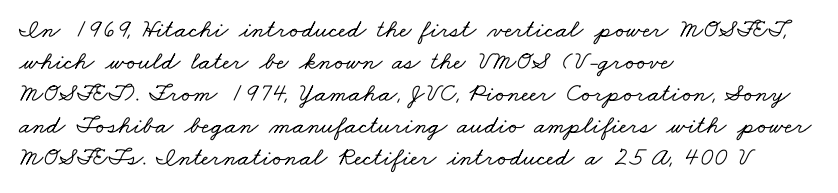
{"underline": "no", "align": "left", "line_spacing_ratio": 1.23, "letter_spacing": "normal", "letter_spacing_em": 0.0, "glyph_px": 26}
